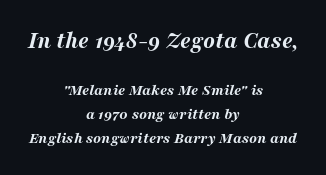
The image shows 24 px bold type, italic (leaning right); set centered, normal line spacing (1.47x), normal letter spacing, not underlined; the first (top) block is 1.5x larger.
